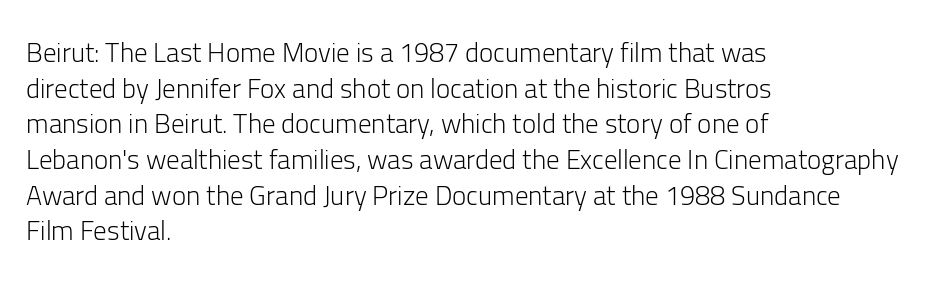
The image shows 27 px text type, upright; set left-aligned, normal line spacing (1.32x), normal letter spacing, not underlined.
